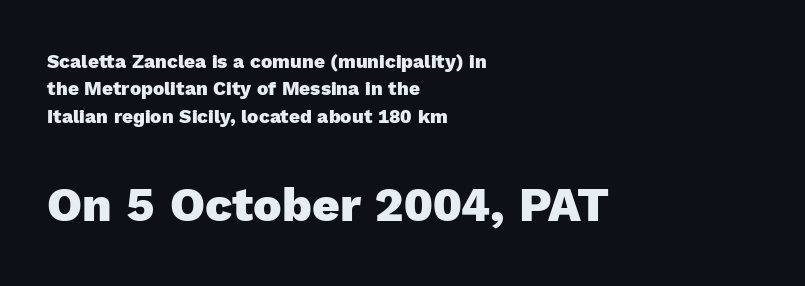
Q: Is the text bold? A: Yes.
Q: Is the text italic (slanted)? A: No, it is upright.
Q: Is the typeface a serif or a sans-serif typeface? A: Sans-serif.
Q: Is the text underlined? A: No.
Q: How is the paragraph aligned? A: Left-aligned.
Q: Is the spacing between letters normal or unusually wide? A: Normal.
Q: Is the spacing between lines tight, normal or loose? A: Normal.
Q: Which block of text is set in a larger size, the first (top) or the second (bottom)? A: The second (bottom) one.
Q: Width (condensed, normal, or wide)? A: Normal.
Q: x-height? A: Medium.
Q: Monospaced? A: No.
